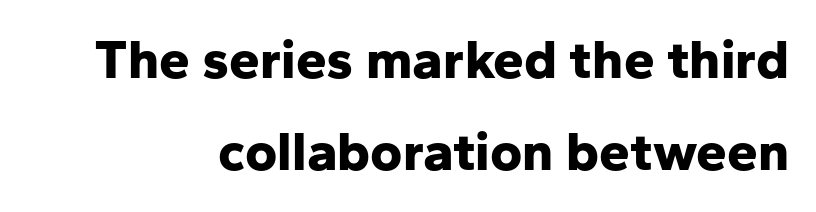
The image shows 55 px bold sans-serif type, upright; set right-aligned, normal line spacing (1.68x), normal letter spacing, not underlined; low stroke contrast and a medium x-height.
